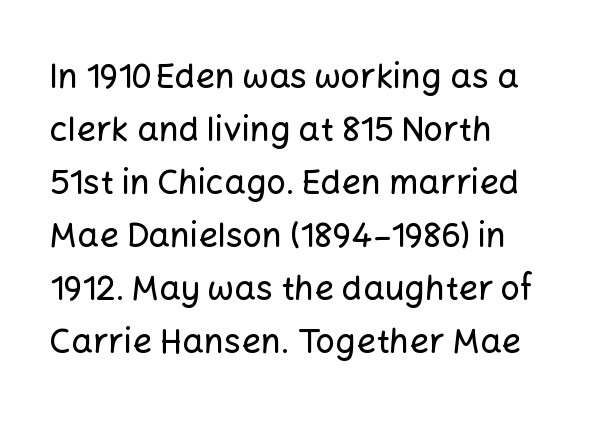
Q: Is the text italic (slanted)? A: No, it is upright.
Q: Is the typeface a serif or a sans-serif typeface? A: Sans-serif.
Q: Is the text underlined? A: No.
Q: How is the paragraph aligned? A: Left-aligned.
Q: Is the spacing between letters normal or unusually wide? A: Normal.
Q: Is the spacing between lines tight, normal or loose? A: Normal.
Q: Width (condensed, normal, or wide)? A: Normal.
Q: Stroke contrast? A: Low.
Q: x-height? A: Medium.
Q: Monospaced? A: No.
